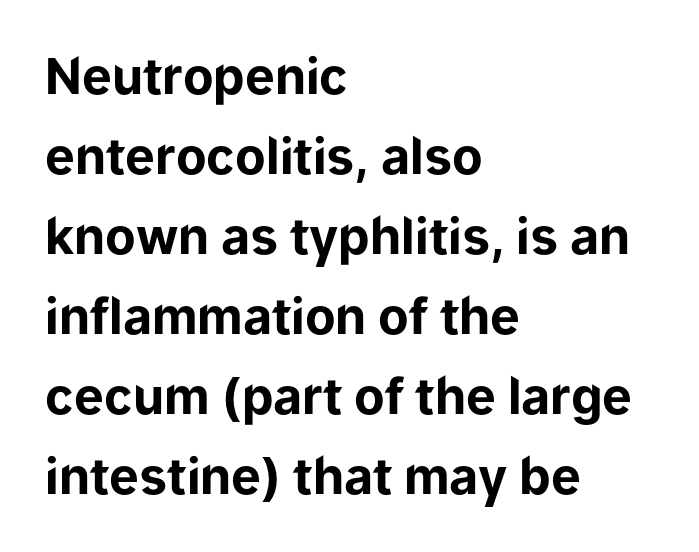
{"serif": "no", "italic": "no", "bold": "yes", "weight": "bold", "width": "normal", "stroke_contrast": "low", "x_height": "medium", "monospaced": "no", "underline": "no", "align": "left", "line_spacing": "normal", "line_spacing_ratio": 1.6, "letter_spacing": "normal", "letter_spacing_em": 0.0, "glyph_px": 50}
